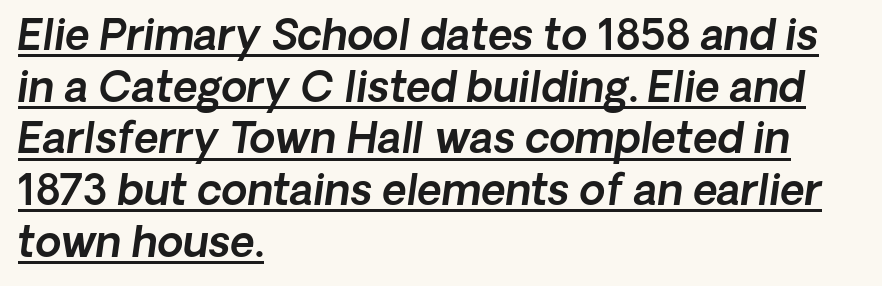
{"serif": "no", "width": "normal", "x_height": "medium", "monospaced": "no", "underline": "yes", "align": "left", "line_spacing_ratio": 1.23, "letter_spacing": "normal", "letter_spacing_em": 0.0, "glyph_px": 42}
